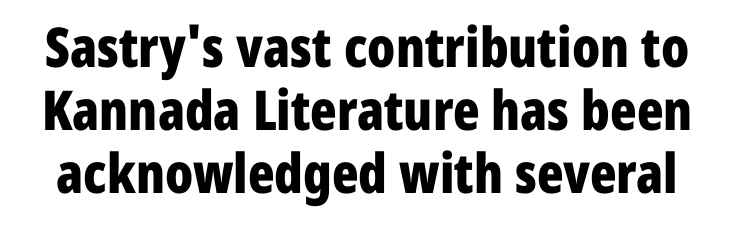
{"serif": "no", "italic": "no", "bold": "yes", "weight": "bold", "width": "condensed", "stroke_contrast": "low", "x_height": "medium", "monospaced": "no", "underline": "no", "line_spacing": "tight", "line_spacing_ratio": 1.15, "letter_spacing": "normal", "letter_spacing_em": 0.0, "glyph_px": 55}
